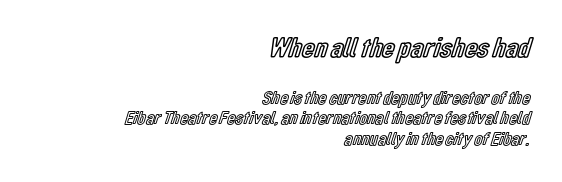
The image shows 29 px condensed type; set right-aligned, tight line spacing (1.08x), normal letter spacing, not underlined; the first (top) block is 1.53x larger; a medium x-height.
